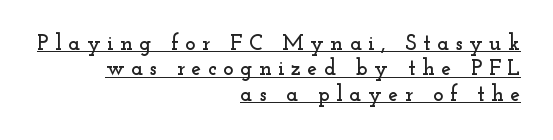
The image shows 22 px text type, upright; set right-aligned, tight line spacing (1.15x), unusually wide letter spacing (+0.3 em), underlined.
